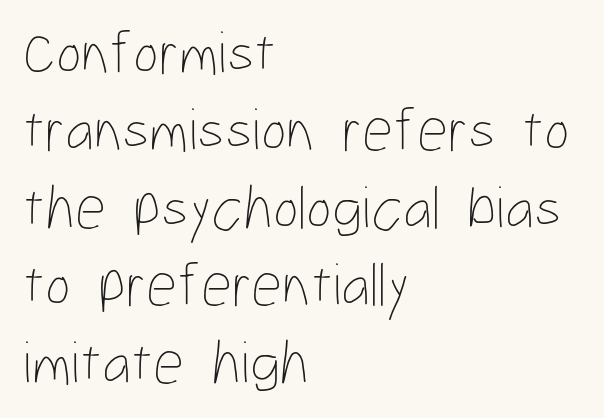
The rendering anchors every line to the left-hand side. The words here are not underlined. Is the stroke heavy? The answer is a plain regular-or-lighter. This sample uses plain, unmodified letter spacing. Is there any slant? The stems are plumb.
